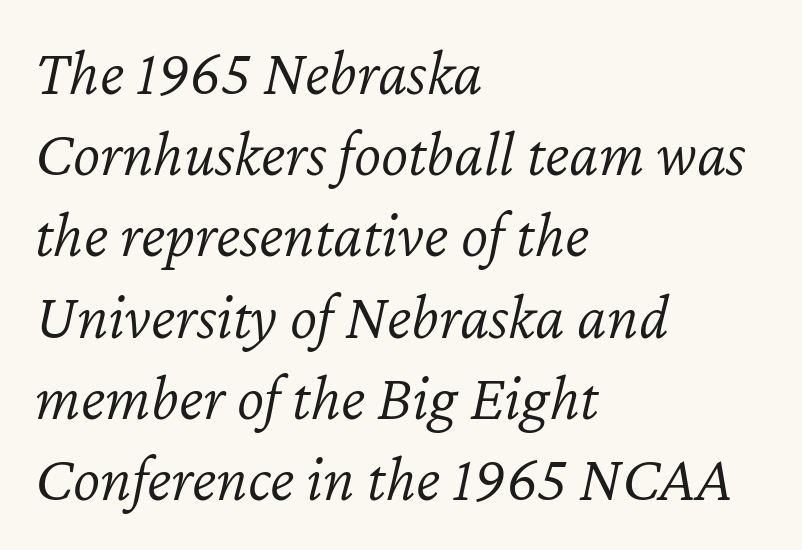
The rendering uses natural spacing where letterforms have individual widths. These lines keep a tight, regular rhythm from letter to letter. Reading down the column, the eye jumps a familiar distance to each next line. The cut favours lightness, reaching ordinary text weight at its darkest. Bare-footed words on every line.
